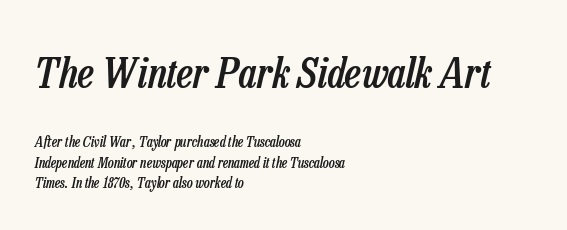
The image shows 42 px semibold, condensed type, italic (leaning right); set left-aligned, normal line spacing (1.45x), normal letter spacing, not underlined; the first (top) block is 3.0x larger; low stroke contrast and a medium x-height.
